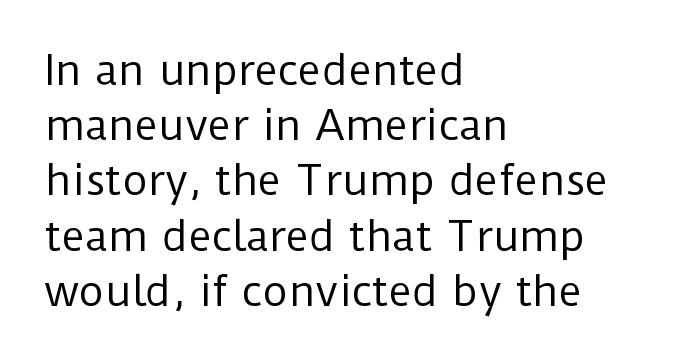
{"serif": "no", "italic": "no", "bold": "no", "weight": "regular", "width": "normal", "stroke_contrast": "low", "x_height": "medium", "monospaced": "no", "underline": "no", "align": "left", "line_spacing": "normal", "line_spacing_ratio": 1.38, "letter_spacing": "normal", "letter_spacing_em": 0.0, "glyph_px": 40}
